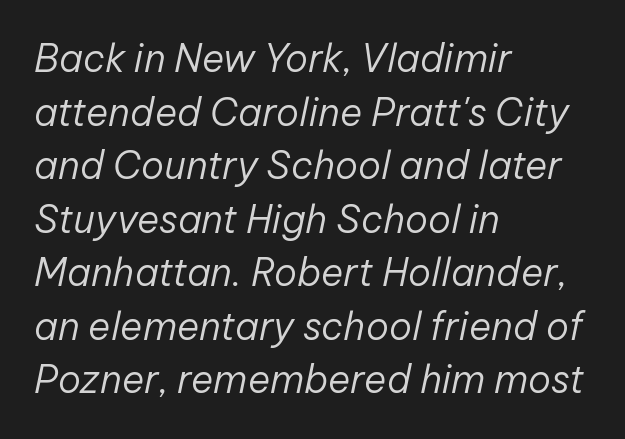
Q: Is the text bold? A: No.
Q: Is the text italic (slanted)? A: Yes, it leans right by about 12 degrees.
Q: Is the text underlined? A: No.
Q: How is the paragraph aligned? A: Left-aligned.
Q: Is the spacing between letters normal or unusually wide? A: Normal.
Q: Is the spacing between lines tight, normal or loose? A: Normal.
Q: Width (condensed, normal, or wide)? A: Normal.
Q: Stroke contrast? A: Low.
Q: x-height? A: Medium.
Q: Monospaced? A: No.
